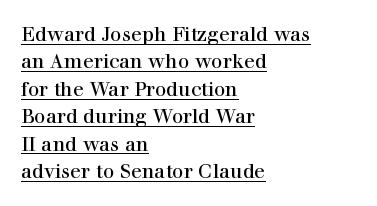
{"italic": "no", "bold": "no", "underline": "yes", "align": "left", "line_spacing": "normal", "line_spacing_ratio": 1.37, "letter_spacing": "normal", "letter_spacing_em": 0.0, "glyph_px": 20}
